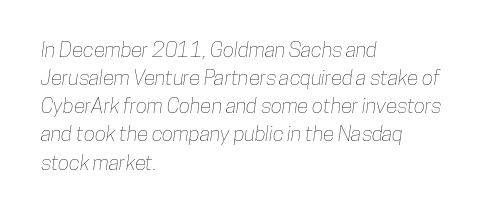
The image shows 21 px text type; set left-aligned, normal line spacing (1.34x), normal letter spacing, not underlined.
